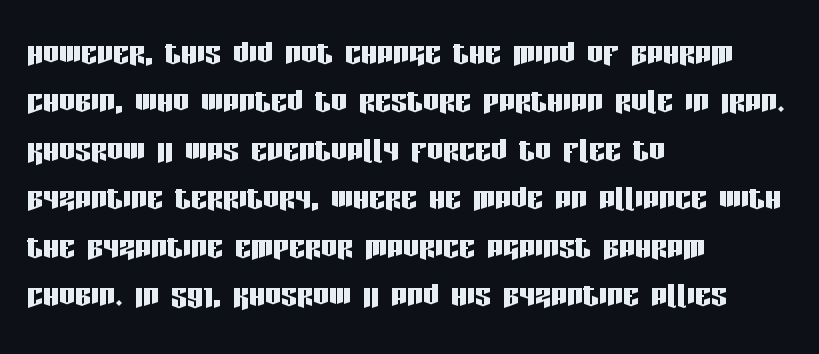
The image shows 40 px condensed sans-serif type, upright; set left-aligned, line spacing 1.21x, normal letter spacing, not underlined; low stroke contrast and a large x-height.
